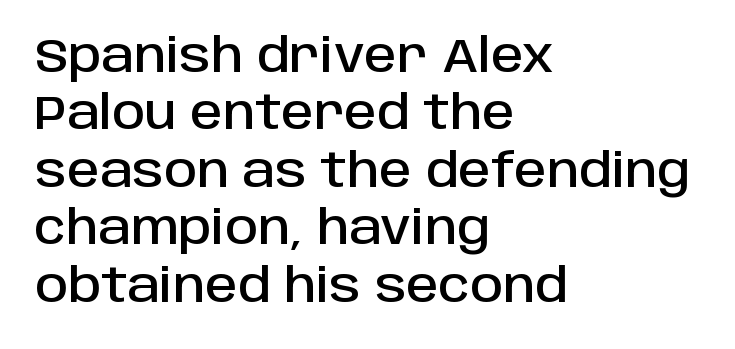
You could call the tracking neutral — neither tight nor loose. The letters carry no serifs — their stems end cleanly without finishing strokes. This sample has the flowing, uneven cadence of proportional lettering. Nobody drew a line under any word here.
